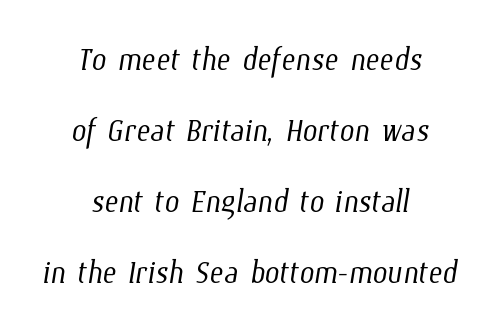
Q: Is the text bold? A: No.
Q: Is the text underlined? A: No.
Q: How is the paragraph aligned? A: Centered.
Q: Is the spacing between letters normal or unusually wide? A: Normal.
Q: Is the spacing between lines tight, normal or loose? A: Normal.
Q: Width (condensed, normal, or wide)? A: Condensed.
Q: Stroke contrast? A: Low.
Q: x-height? A: Medium.
Q: Monospaced? A: No.
